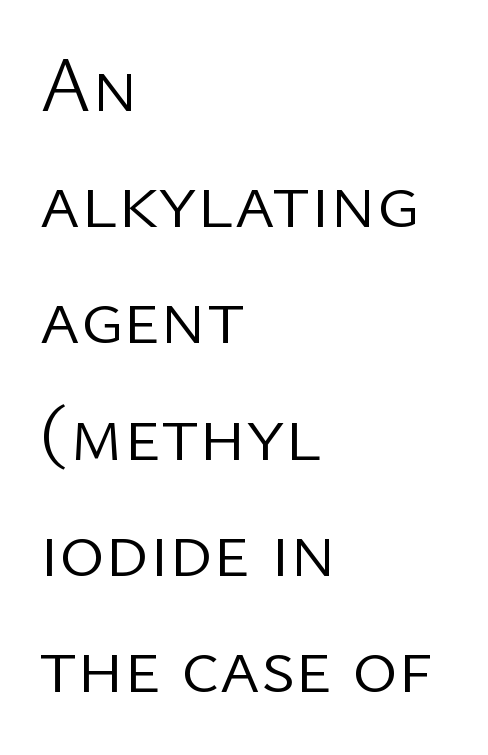
{"serif": "no", "italic": "no", "bold": "no", "weight": "light", "width": "normal", "stroke_contrast": "low", "x_height": "medium", "monospaced": "no", "underline": "no", "align": "left", "line_spacing": "normal", "line_spacing_ratio": 1.49, "letter_spacing": "normal", "letter_spacing_em": 0.0, "glyph_px": 78}
